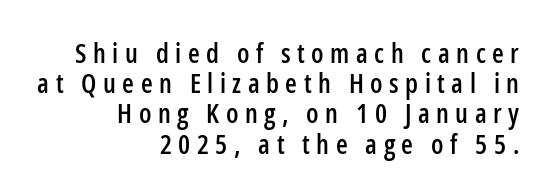
Q: Is the text italic (slanted)? A: No, it is upright.
Q: Is the text underlined? A: No.
Q: How is the paragraph aligned? A: Right-aligned.
Q: Is the spacing between letters normal or unusually wide? A: Unusually wide.
Q: Is the spacing between lines tight, normal or loose? A: Tight.
